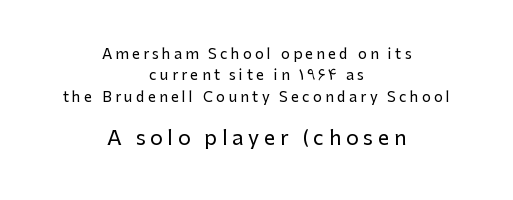
The image shows 20 px text type, upright; set centered, normal line spacing (1.53x), unusually wide letter spacing (+0.24 em), not underlined; the second (bottom) block is 1.43x larger.
